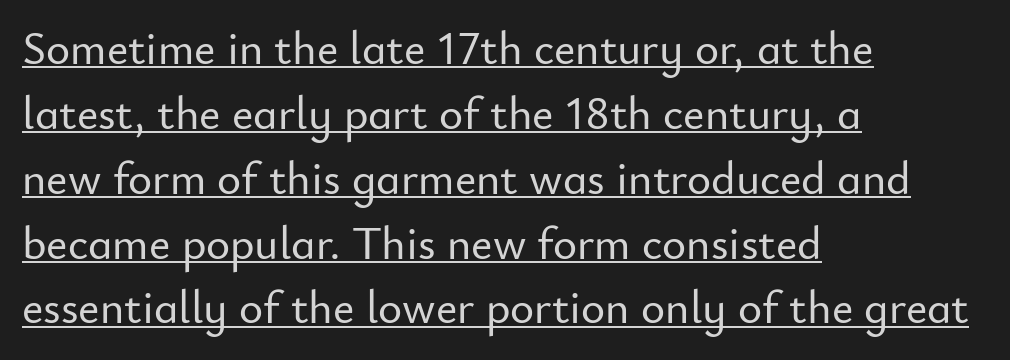
Where is the straight margin? On the left. The face used here is a sans, in the tradition of grotesques and geometrics. Is the letter spacing exaggerated? No — it looks like the ordinary default. Does the lettering tilt? It doesn't — this is upright.
